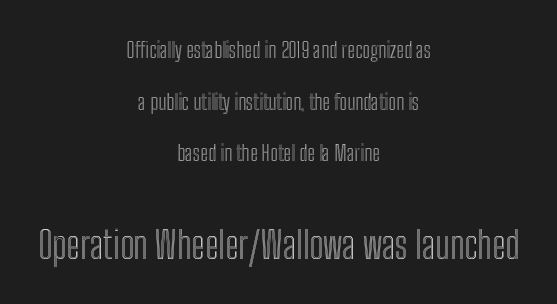
{"italic": "no", "width": "condensed", "x_height": "medium", "monospaced": "no", "underline": "no", "align": "center", "line_spacing": "loose", "line_spacing_ratio": 2.46, "letter_spacing": "normal", "letter_spacing_em": 0.0, "larger_block": "second", "size_ratio": 1.76, "glyph_px": 37}
